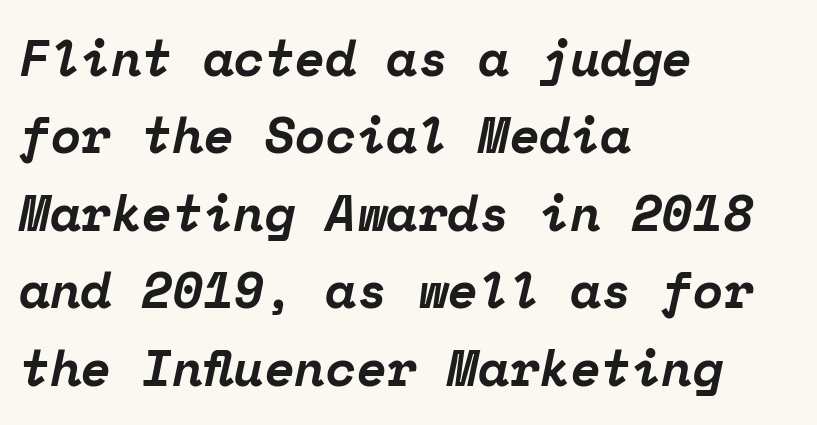
Just letters on the line, the space beneath them empty. There's an unmistakable incline to the writing here. Reading down the block, your eye returns to a fixed left position each line. What stands out about the letter spacing? Nothing — it is the standard amount. A typesetter would call this leading conventional body-copy spacing. The face used here is monospaced, like something from a code editor.
